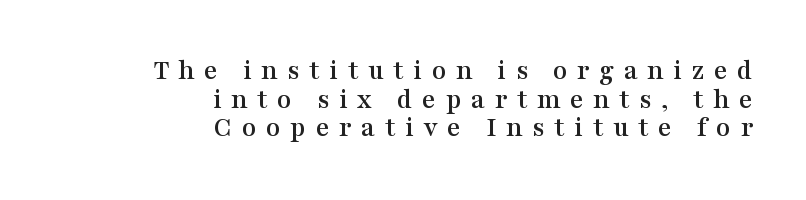
{"serif": "yes", "italic": "no", "width": "wide", "stroke_contrast": "medium", "x_height": "medium", "monospaced": "no", "underline": "no", "align": "right", "line_spacing": "tight", "line_spacing_ratio": 0.99, "letter_spacing": "wide", "letter_spacing_em": 0.33, "glyph_px": 29}
